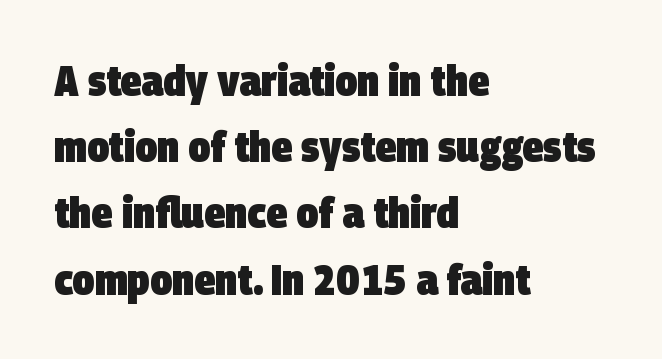
{"serif": "no", "bold": "yes", "weight": "heavy", "width": "condensed", "stroke_contrast": "low", "x_height": "large", "monospaced": "no", "underline": "no", "align": "left", "line_spacing": "normal", "line_spacing_ratio": 1.54, "letter_spacing": "normal", "letter_spacing_em": 0.0, "glyph_px": 43}
